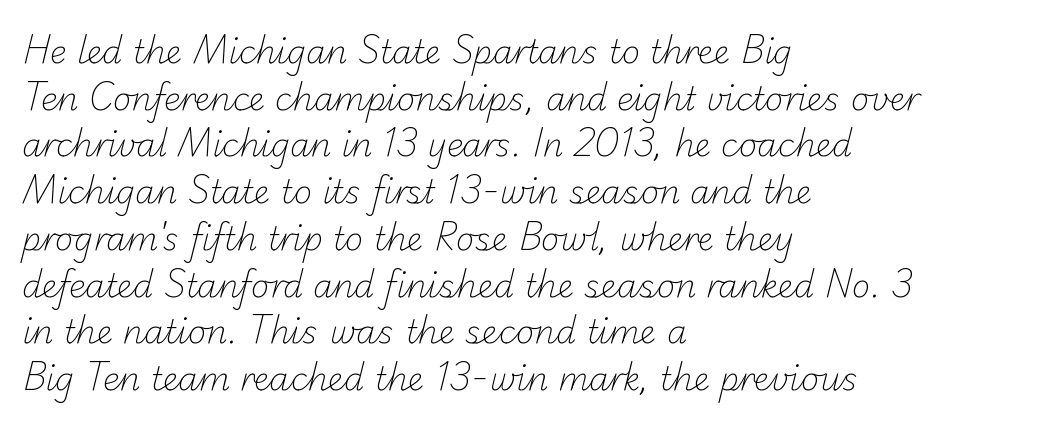
Q: Is the text bold? A: No.
Q: Is the typeface a serif or a sans-serif typeface? A: Sans-serif.
Q: Is the text underlined? A: No.
Q: How is the paragraph aligned? A: Left-aligned.
Q: Is the spacing between letters normal or unusually wide? A: Normal.
Q: Is the spacing between lines tight, normal or loose? A: Normal.
Q: Width (condensed, normal, or wide)? A: Normal.
Q: Stroke contrast? A: Low.
Q: x-height? A: Small.
Q: Monospaced? A: No.
